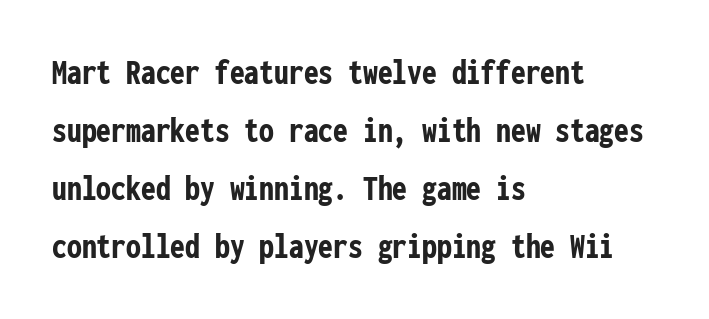
Pretty heavy lettering here — definitely bold. These lines keep a tight, regular rhythm from letter to letter. Does the leading feel generous? No, just average. Short and long lines alike share a common starting point at left. The letters march in equal steps, a hallmark of fixed-pitch type.
